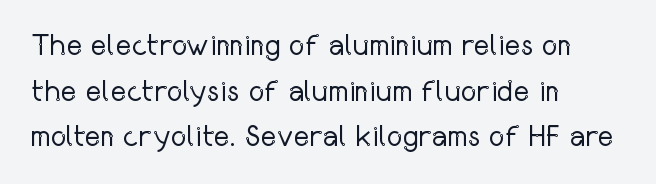
The image shows 30 px regular-weight, condensed sans-serif type, upright; set left-aligned, normal line spacing (1.52x), normal letter spacing, not underlined; low stroke contrast and a medium x-height.
